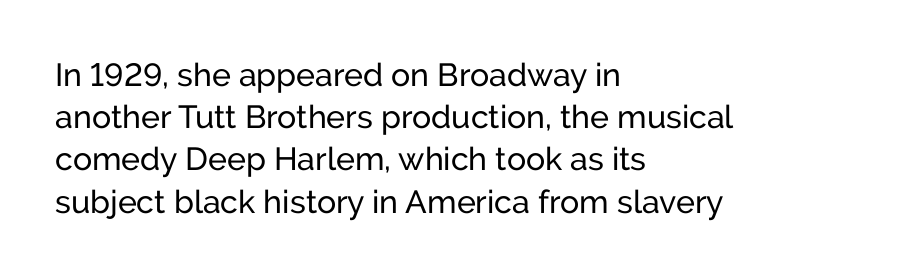
Looks like regular typesetting: each glyph gets only the width it needs. The compositor pushed each line to the left boundary. Nope, no serifs anywhere on these letters. This rendering features lettering with no underline.
